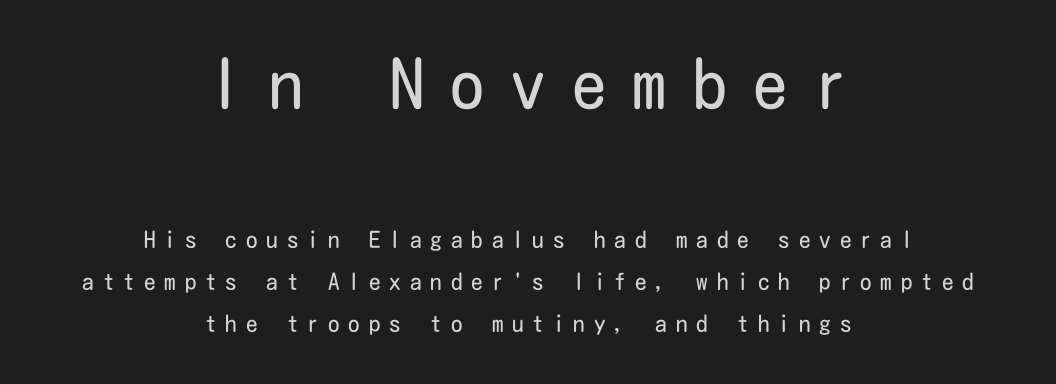
No heavy texture on the line: the type isn't bold. Check under the words: just untouched page. Note: larger setting up top, smaller setting below. Letterform terminals end flat and unadorned throughout the passage.
